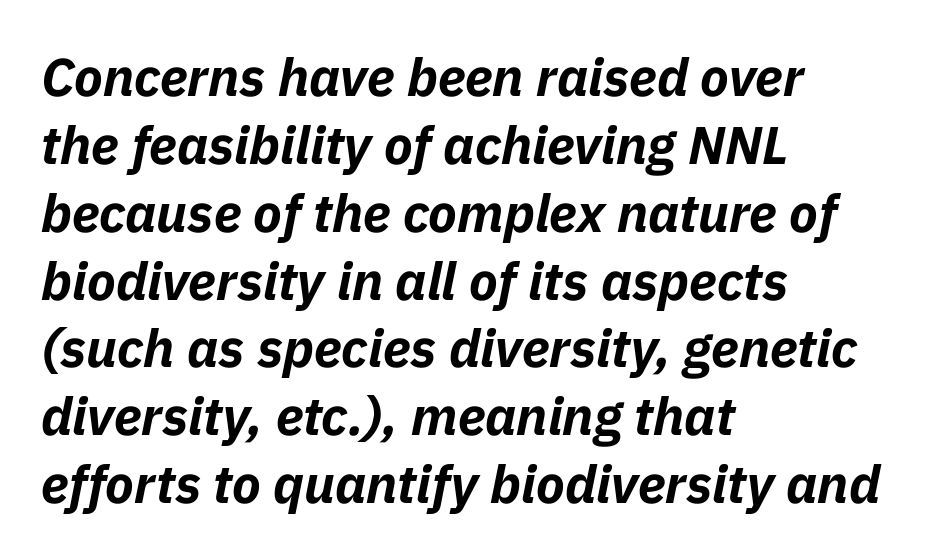
These lines stack with their left ends in a neat column. Note the varied advance widths — an 'i' is clearly narrower than an 'm'. If you measured baseline to baseline, you'd find a middling distance. This is heavy type, rendered in bold. Lines of text with bare space underneath. Standard letterfit; no display-style spreading of the glyphs.
